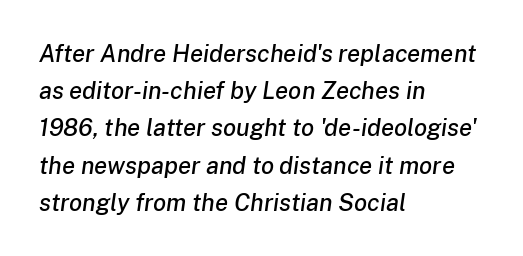
Q: Is the text italic (slanted)? A: Yes, it leans right by about 8 degrees.
Q: Is the text underlined? A: No.
Q: How is the paragraph aligned? A: Left-aligned.
Q: Is the spacing between letters normal or unusually wide? A: Normal.
Q: Is the spacing between lines tight, normal or loose? A: Normal.
